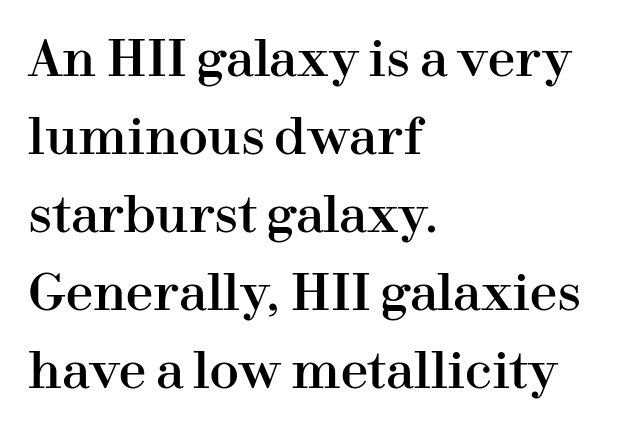
The image shows 49 px serif type, upright; set left-aligned, normal line spacing (1.59x), normal letter spacing, not underlined; high stroke contrast and a medium x-height.
